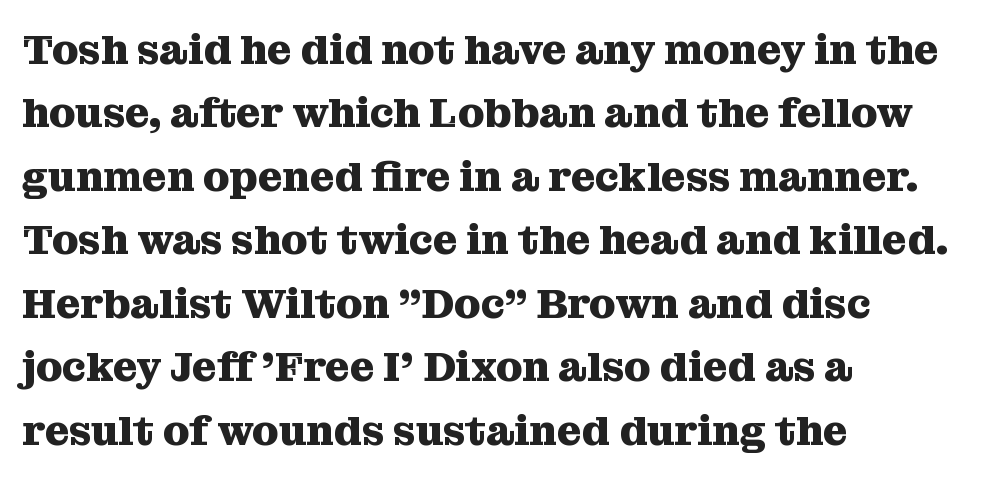
The image shows 42 px heavy serif type, upright; set left-aligned, normal line spacing (1.51x), normal letter spacing, not underlined; medium stroke contrast and a medium x-height.
